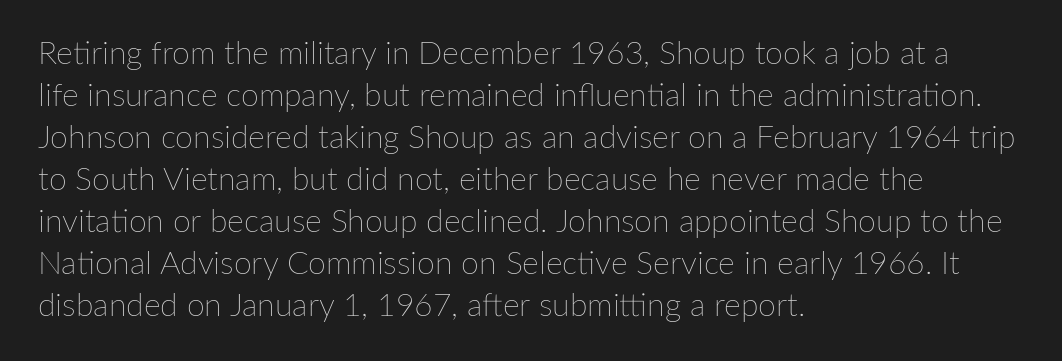
Q: Is the text bold? A: No.
Q: Is the text italic (slanted)? A: No, it is upright.
Q: Is the text underlined? A: No.
Q: How is the paragraph aligned? A: Left-aligned.
Q: Is the spacing between letters normal or unusually wide? A: Normal.
Q: Is the spacing between lines tight, normal or loose? A: Normal.
Q: Width (condensed, normal, or wide)? A: Normal.
Q: Stroke contrast? A: Low.
Q: x-height? A: Medium.
Q: Monospaced? A: No.
